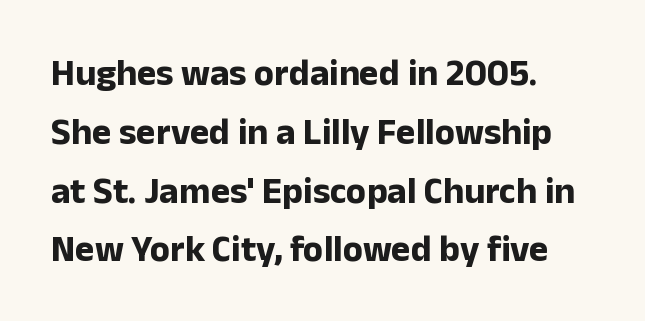
{"serif": "no", "italic": "no", "bold": "yes", "weight": "bold", "width": "normal", "stroke_contrast": "low", "x_height": "medium", "monospaced": "no", "underline": "no", "align": "left", "line_spacing": "normal", "line_spacing_ratio": 1.59, "letter_spacing": "normal", "letter_spacing_em": 0.0, "glyph_px": 37}
